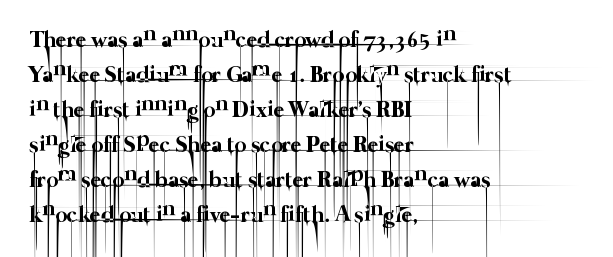
{"bold": "no", "underline": "no", "align": "left", "line_spacing": "normal", "line_spacing_ratio": 1.52, "letter_spacing": "normal", "letter_spacing_em": 0.0, "glyph_px": 23}
